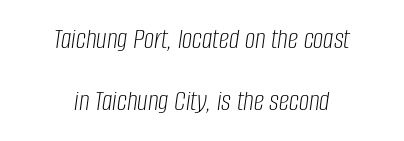
{"italic": "yes", "lean": "right", "slant_degrees": 8, "bold": "no", "weight": "light", "width": "condensed", "stroke_contrast": "low", "x_height": "large", "monospaced": "no", "underline": "no", "align": "center", "line_spacing": "loose", "line_spacing_ratio": 2.15, "letter_spacing": "normal", "letter_spacing_em": 0.0, "glyph_px": 29}
